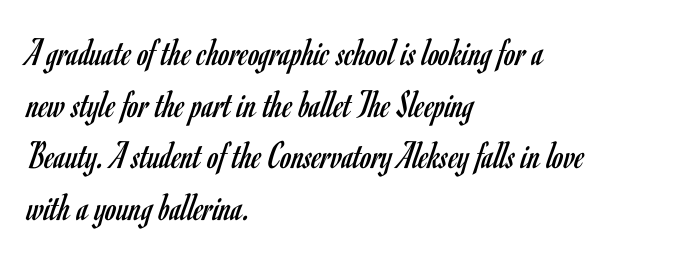
The image shows 40 px regular-weight, condensed sans-serif type; set left-aligned, normal line spacing (1.29x), normal letter spacing, not underlined; low stroke contrast and a small x-height.
